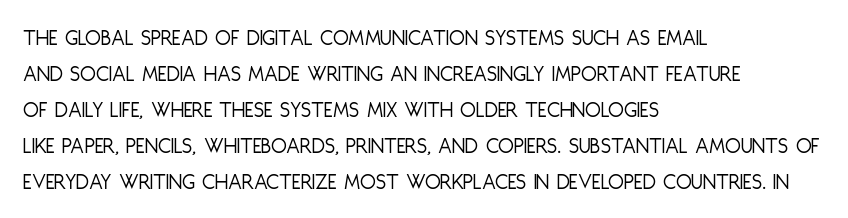
Q: Is the text bold? A: No.
Q: Is the text italic (slanted)? A: No, it is upright.
Q: Is the text underlined? A: No.
Q: How is the paragraph aligned? A: Left-aligned.
Q: Is the spacing between letters normal or unusually wide? A: Normal.
Q: Is the spacing between lines tight, normal or loose? A: Normal.
